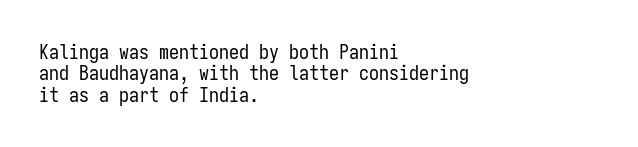
Heaviness? Minimal to ordinary, like unemphasized prose. One glance says dense: line gaps are narrower than usual. Honestly, the letter spacing is just normal — you wouldn't notice it. The zone under the glyphs is completely vacant. This rendering uses left alignment, leaving the right contour irregular.
